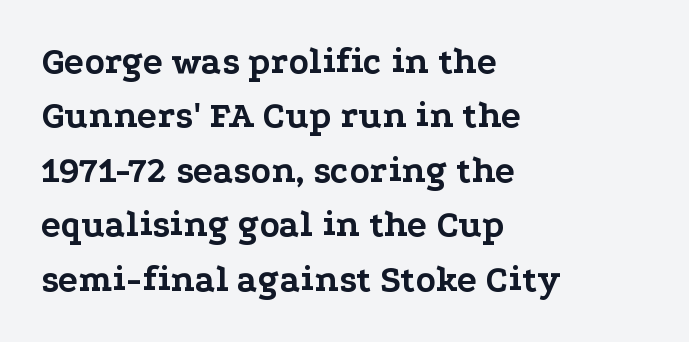
The image shows 37 px bold, wide serif type, upright; set left-aligned, normal line spacing (1.47x), normal letter spacing, not underlined; low stroke contrast and a medium x-height.
